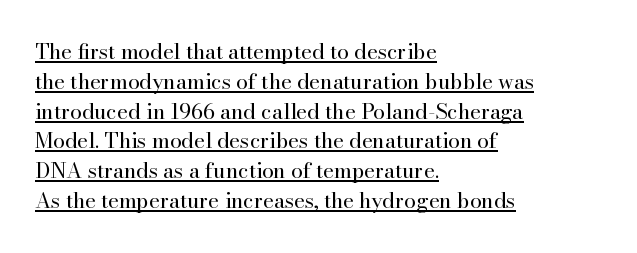
The image shows 21 px text type, upright; set left-aligned, normal line spacing (1.42x), normal letter spacing, underlined.
